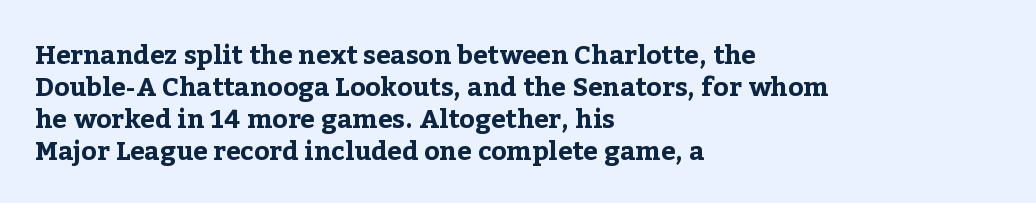
Alignment: flush left. A clean baseline with only descenders dipping below it. Vertical strokes here are truly vertical. Every letter is thick-stroked: bold, no question. A typesetter would call this zero additional tracking.
